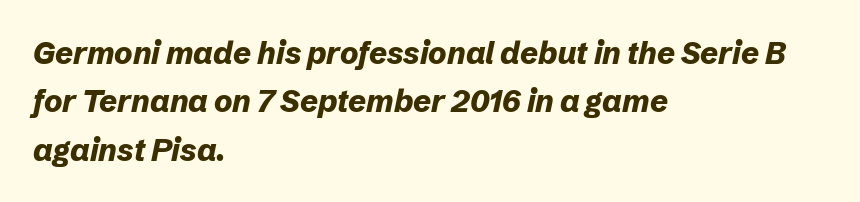
{"italic": "yes", "lean": "right", "slant_degrees": 12, "bold": "yes", "weight": "bold", "width": "normal", "stroke_contrast": "low", "x_height": "medium", "monospaced": "no", "underline": "no", "align": "left", "line_spacing": "normal", "line_spacing_ratio": 1.56, "letter_spacing": "normal", "letter_spacing_em": 0.0, "glyph_px": 31}
